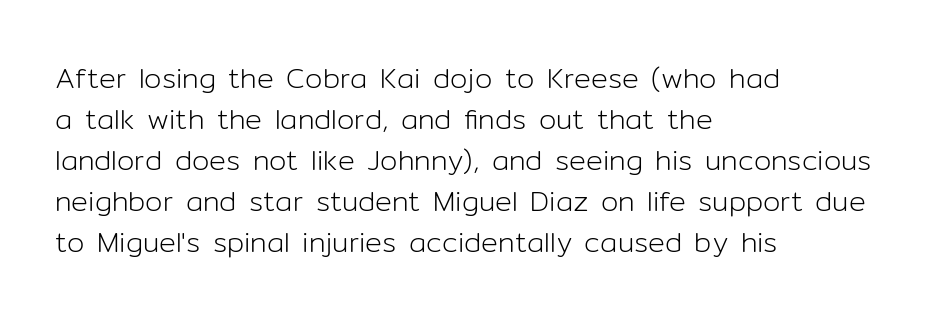
Q: Is the text bold? A: No.
Q: Is the text italic (slanted)? A: No, it is upright.
Q: Is the typeface a serif or a sans-serif typeface? A: Sans-serif.
Q: Is the text underlined? A: No.
Q: How is the paragraph aligned? A: Left-aligned.
Q: Is the spacing between letters normal or unusually wide? A: Normal.
Q: Is the spacing between lines tight, normal or loose? A: Normal.
Q: Width (condensed, normal, or wide)? A: Normal.
Q: Stroke contrast? A: Low.
Q: x-height? A: Medium.
Q: Monospaced? A: No.
